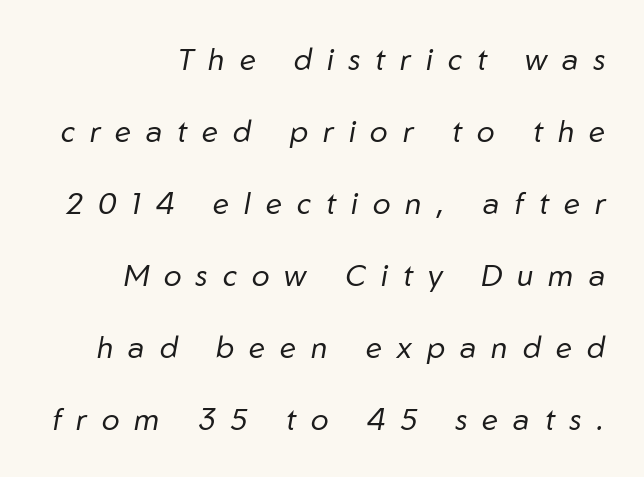
{"italic": "yes", "lean": "right", "slant_degrees": 10, "bold": "no", "weight": "regular", "width": "normal", "stroke_contrast": "low", "x_height": "medium", "monospaced": "no", "underline": "no", "align": "right", "line_spacing": "loose", "line_spacing_ratio": 2.4, "letter_spacing": "wide", "letter_spacing_em": 0.5, "glyph_px": 30}
